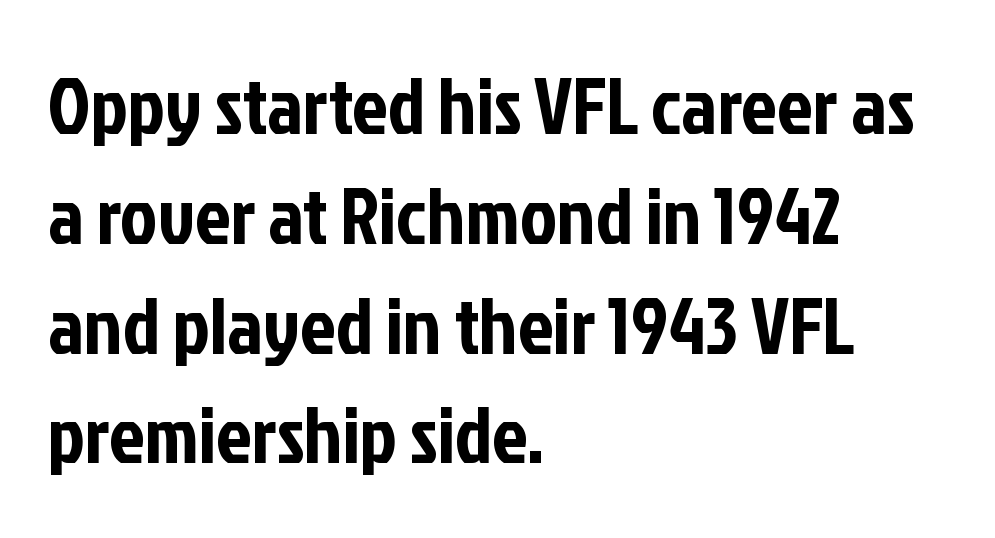
The image shows 79 px condensed sans-serif type, upright; set left-aligned, normal line spacing (1.39x), normal letter spacing, not underlined; low stroke contrast and a medium x-height.
